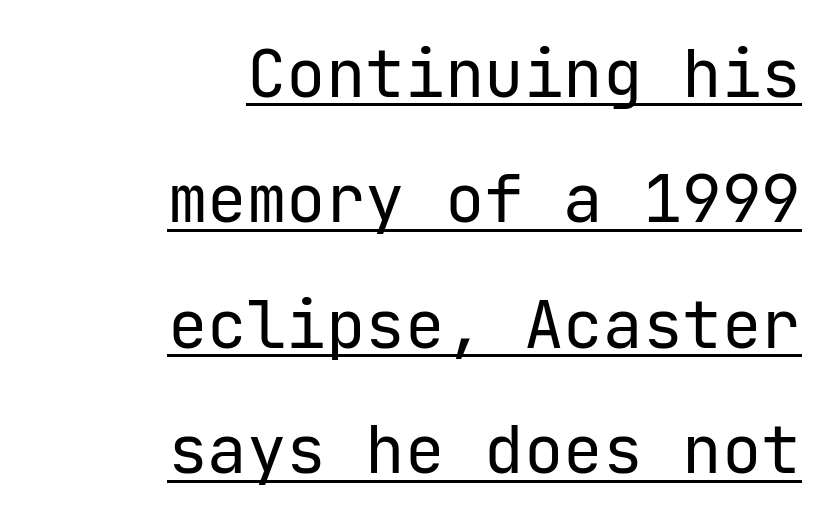
Q: Is the text bold? A: No.
Q: Is the text italic (slanted)? A: No, it is upright.
Q: Is the typeface a serif or a sans-serif typeface? A: Sans-serif.
Q: Is the text underlined? A: Yes.
Q: How is the paragraph aligned? A: Right-aligned.
Q: Is the spacing between letters normal or unusually wide? A: Normal.
Q: Is the spacing between lines tight, normal or loose? A: Loose.
Q: Width (condensed, normal, or wide)? A: Normal.
Q: Stroke contrast? A: Low.
Q: x-height? A: Medium.
